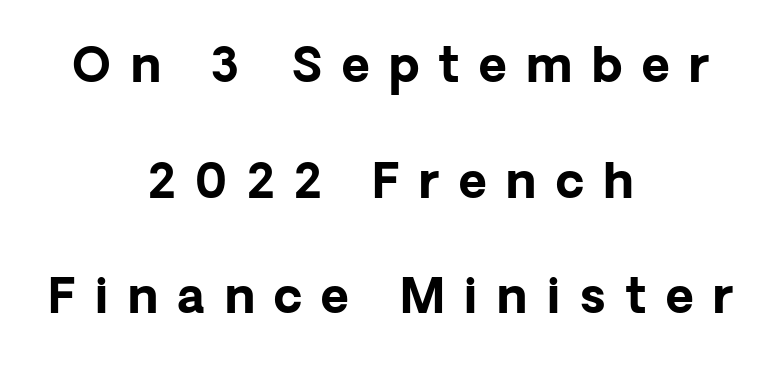
Q: Is the text bold? A: Yes.
Q: Is the text italic (slanted)? A: No, it is upright.
Q: Is the typeface a serif or a sans-serif typeface? A: Sans-serif.
Q: Is the text underlined? A: No.
Q: How is the paragraph aligned? A: Centered.
Q: Is the spacing between letters normal or unusually wide? A: Unusually wide.
Q: Is the spacing between lines tight, normal or loose? A: Loose.
Q: Width (condensed, normal, or wide)? A: Normal.
Q: Stroke contrast? A: Low.
Q: x-height? A: Medium.
Q: Monospaced? A: No.
